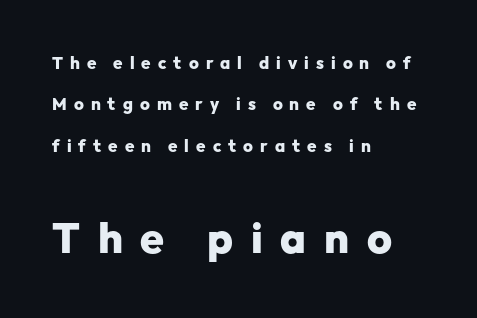
Summary of vertical rhythm: relaxed, with wide interline spacing. The rendering uses natural spacing where letterforms have individual widths. The letters are spread apart with noticeably loose tracking. Examine the stroke ends and you'll find no serifs.
